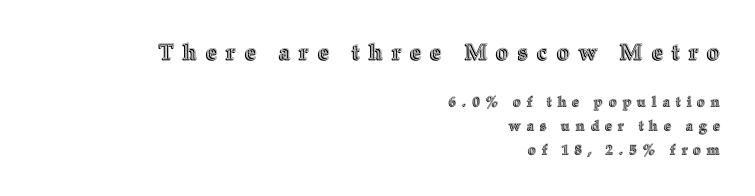
Large over small — that's the arrangement of the two blocks here. This sample uses expanded letter spacing, leaving extra air between glyphs. Ordinary non-slanted type is in use. This rendering features lettering with no underline. Visually the block forms a straight wall on the right and a jagged coastline on the left.
